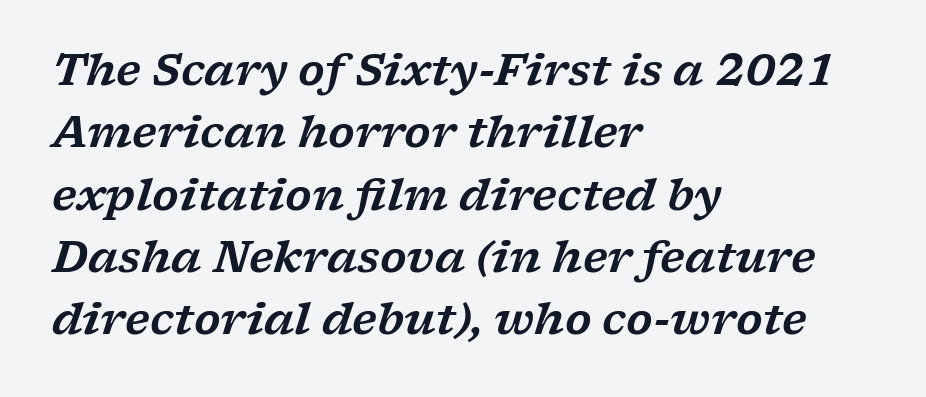
{"serif": "yes", "italic": "yes", "lean": "right", "slant_degrees": 17, "width": "wide", "stroke_contrast": "low", "x_height": "medium", "monospaced": "no", "underline": "no", "align": "left", "line_spacing": "normal", "line_spacing_ratio": 1.45, "letter_spacing": "normal", "letter_spacing_em": 0.0, "glyph_px": 43}
